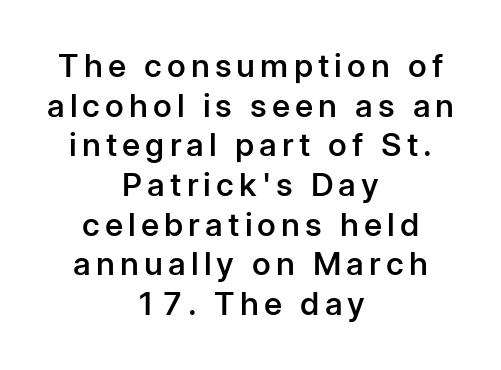
The image shows 32 px semibold sans-serif type, upright; set centered, line spacing 1.24x, not underlined; low stroke contrast and a medium x-height.
